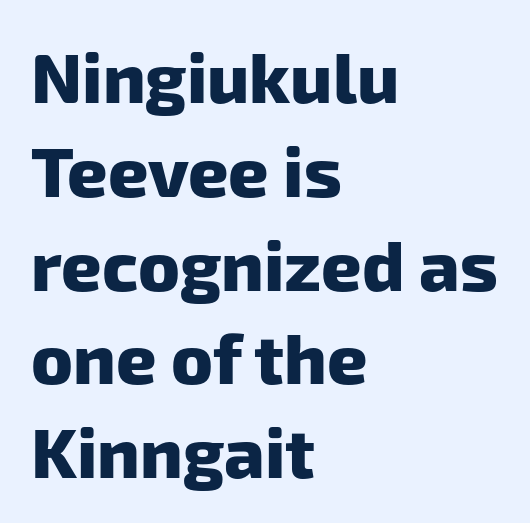
{"serif": "no", "bold": "yes", "weight": "heavy", "width": "normal", "stroke_contrast": "low", "x_height": "medium", "monospaced": "no", "underline": "no", "align": "left", "line_spacing": "normal", "line_spacing_ratio": 1.34, "letter_spacing": "normal", "letter_spacing_em": 0.0, "glyph_px": 70}
